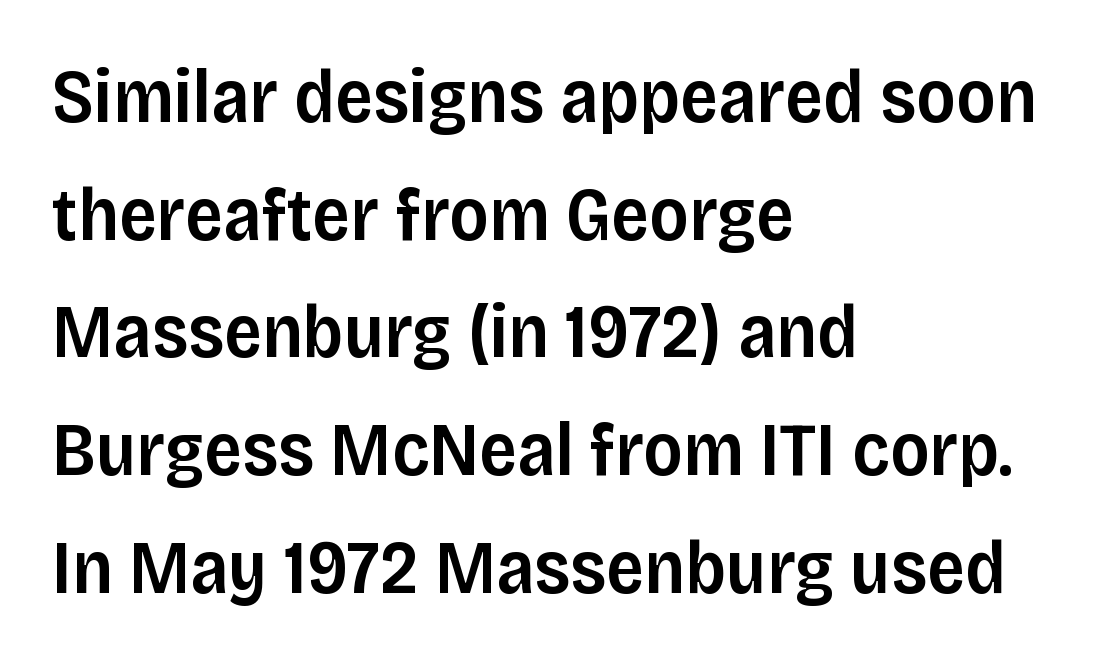
The image shows 75 px semibold sans-serif type, upright; set left-aligned, normal line spacing (1.57x), normal letter spacing, not underlined; low stroke contrast and a large x-height.
